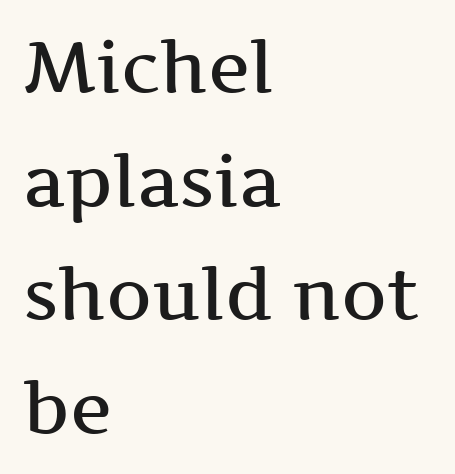
The image shows 71 px semibold, wide serif type, upright; set left-aligned, normal line spacing (1.6x), normal letter spacing, not underlined; medium stroke contrast and a medium x-height.
